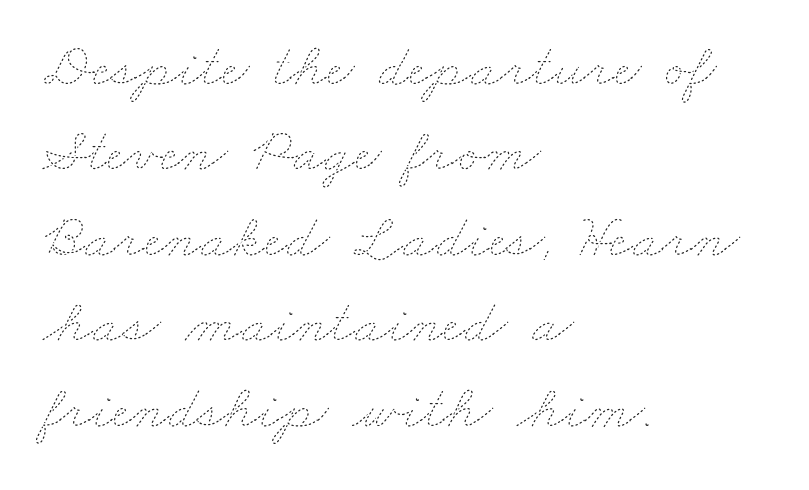
Q: Is the text bold? A: No.
Q: Is the text underlined? A: No.
Q: How is the paragraph aligned? A: Left-aligned.
Q: Is the spacing between letters normal or unusually wide? A: Normal.
Q: Is the spacing between lines tight, normal or loose? A: Normal.
Q: Width (condensed, normal, or wide)? A: Wide.
Q: Stroke contrast? A: Low.
Q: x-height? A: Small.
Q: Monospaced? A: No.
